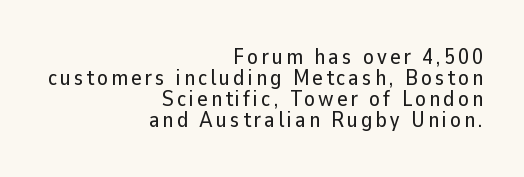
The image shows 22 px text type, upright; set right-aligned, tight line spacing (0.96x), not underlined.
